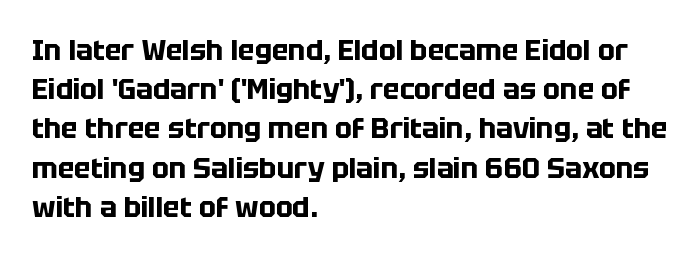
Varying glyph widths throughout — classic text-font behaviour. Horizontal bands of white between lines are of average thickness. Nope, not italic — everything's standing straight. Every letter is thick-stroked: bold, no question. Check the space under the baseline: it is left empty.
